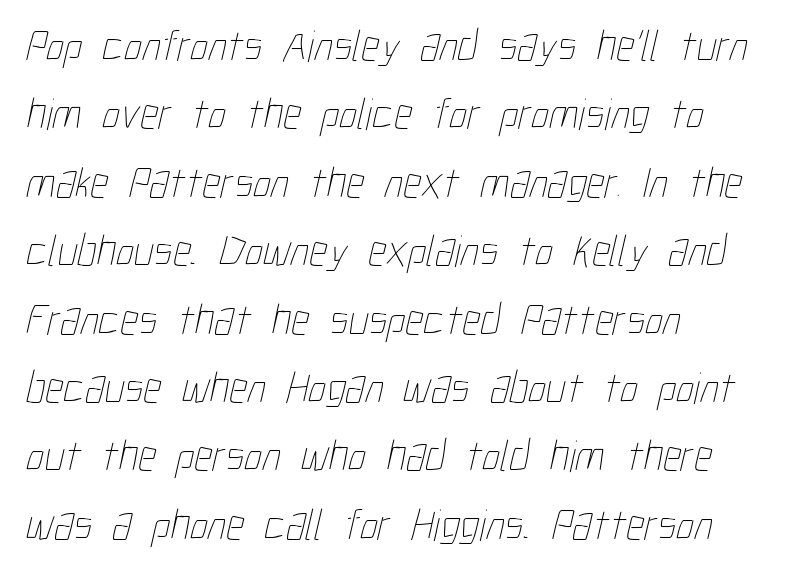
Q: Is the text bold? A: No.
Q: Is the text underlined? A: No.
Q: How is the paragraph aligned? A: Left-aligned.
Q: Is the spacing between letters normal or unusually wide? A: Normal.
Q: Is the spacing between lines tight, normal or loose? A: Normal.
Q: Width (condensed, normal, or wide)? A: Condensed.
Q: Stroke contrast? A: Low.
Q: x-height? A: Medium.
Q: Monospaced? A: No.
